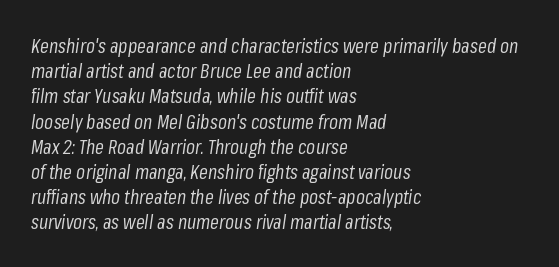
Q: Is the text bold? A: No.
Q: Is the text italic (slanted)? A: Yes, it leans right by about 8 degrees.
Q: Is the text underlined? A: No.
Q: How is the paragraph aligned? A: Left-aligned.
Q: Is the spacing between letters normal or unusually wide? A: Normal.
Q: Is the spacing between lines tight, normal or loose? A: Normal.
